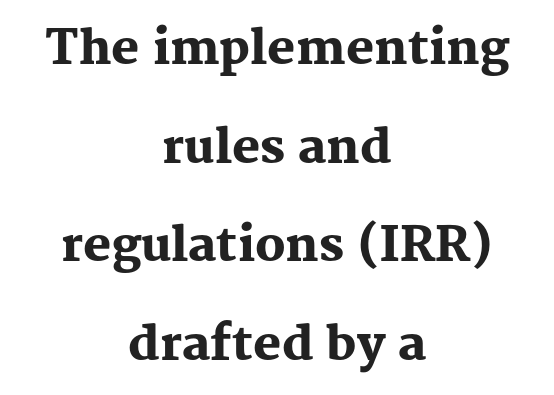
A serif font was chosen for this passage. Compared with typical body copy, the letter spacing here is the same. Varying glyph widths throughout — classic text-font behaviour. Any mark beneath the type? The region is blank.
